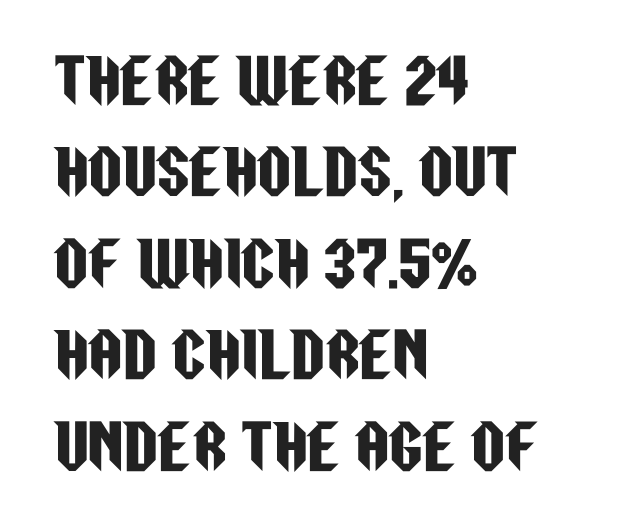
Tall strokes in this sample are plumb rather than angled. Note the varied advance widths — an 'i' is clearly narrower than an 'm'. The passage shown is not underscored anywhere. The tracking reads as untouched default to a designer's eye. Type style note: lacks serifs. A classic flush-left, rag-right setting is used for this passage.
